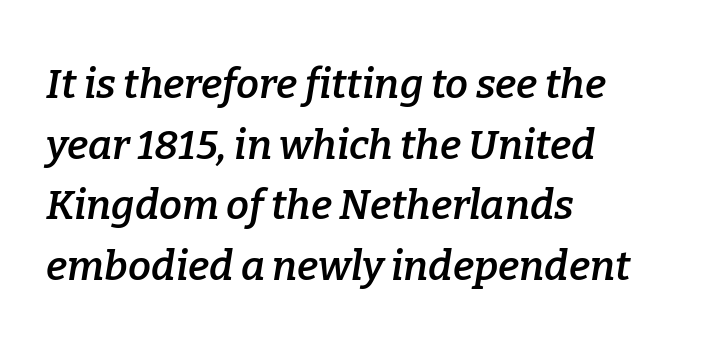
{"serif": "yes", "italic": "yes", "lean": "right", "slant_degrees": 9, "bold": "semi", "weight": "semibold", "width": "normal", "stroke_contrast": "low", "x_height": "medium", "monospaced": "no", "underline": "no", "align": "left", "line_spacing": "normal", "line_spacing_ratio": 1.48, "letter_spacing": "normal", "letter_spacing_em": 0.0, "glyph_px": 41}
